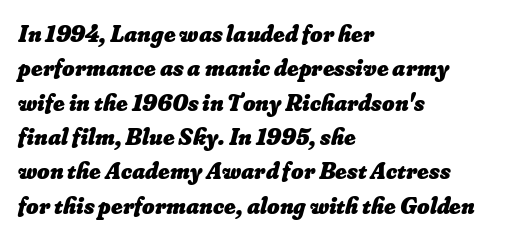
Caption: bold face, heavy strokes. Notice how descenders clear the ascenders below comfortably — that's standard leading. The specimen omits any rule beneath the text block's lines. Words appear dense and cohesive because spacing is normal. Visually the block forms a straight wall on the left and a jagged coastline on the right.
